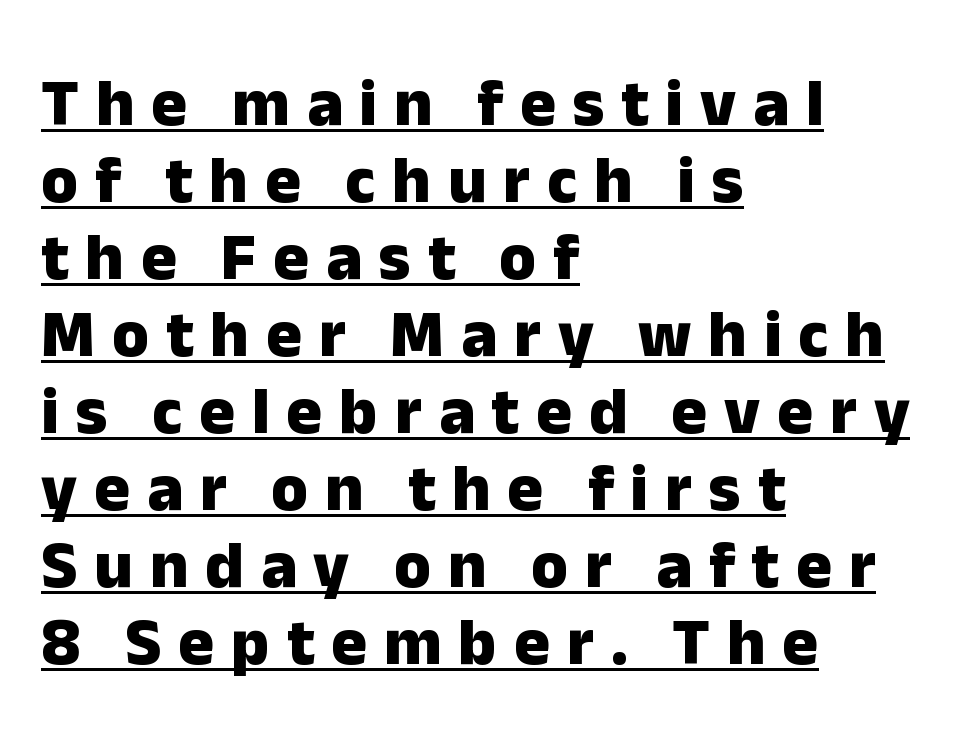
Q: Is the text bold? A: Yes.
Q: Is the text italic (slanted)? A: No, it is upright.
Q: Is the typeface a serif or a sans-serif typeface? A: Sans-serif.
Q: Is the text underlined? A: Yes.
Q: How is the paragraph aligned? A: Left-aligned.
Q: Is the spacing between letters normal or unusually wide? A: Unusually wide.
Q: Is the spacing between lines tight, normal or loose? A: Tight.
Q: Width (condensed, normal, or wide)? A: Normal.
Q: Stroke contrast? A: Low.
Q: x-height? A: Medium.
Q: Monospaced? A: No.
